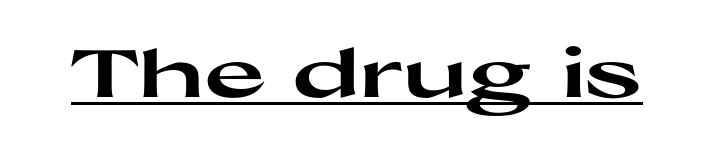
Check where the strokes stop: nothing finishes them off — pure sans. These words are printed bold, with thick strokes throughout. The font's upright variant was chosen for this text. Students, note that the glyphs here touch the page at normal intervals.
